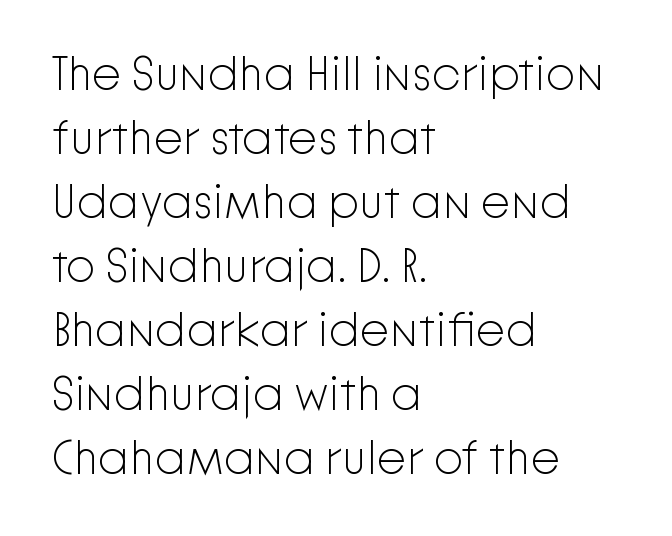
Q: Is the text bold? A: No.
Q: Is the text italic (slanted)? A: No, it is upright.
Q: Is the typeface a serif or a sans-serif typeface? A: Sans-serif.
Q: Is the text underlined? A: No.
Q: How is the paragraph aligned? A: Left-aligned.
Q: Is the spacing between letters normal or unusually wide? A: Normal.
Q: Is the spacing between lines tight, normal or loose? A: Normal.
Q: Width (condensed, normal, or wide)? A: Normal.
Q: Stroke contrast? A: Low.
Q: x-height? A: Medium.
Q: Monospaced? A: No.
